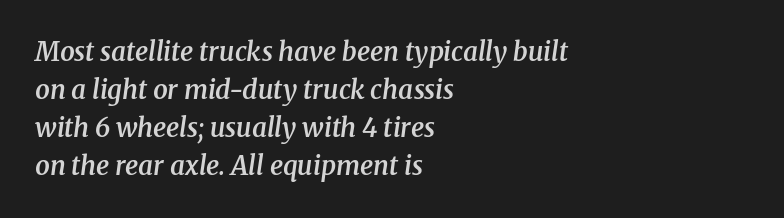
Q: Is the text bold? A: Semi-bold.
Q: Is the text italic (slanted)? A: Yes, it leans right by about 8 degrees.
Q: Is the text underlined? A: No.
Q: How is the paragraph aligned? A: Left-aligned.
Q: Is the spacing between letters normal or unusually wide? A: Normal.
Q: Is the spacing between lines tight, normal or loose? A: Normal.
